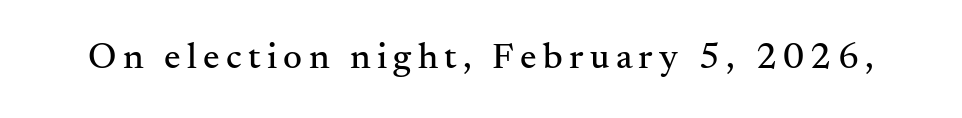
The rendering uses natural spacing where letterforms have individual widths. Regarding serifs, this sample has them. The letters stand upright; this is a roman face. The passage shown is not underscored anywhere.
